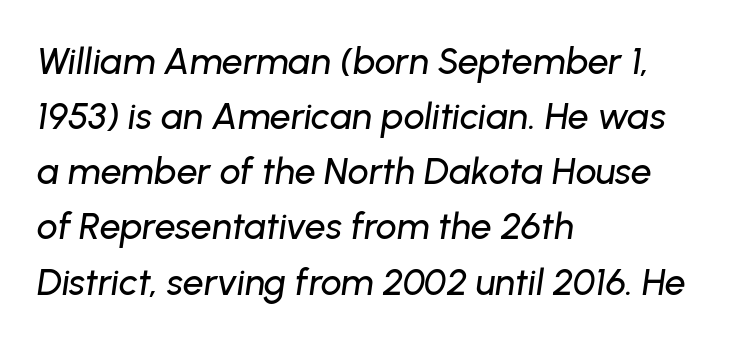
The passage shown is typed in a proportional face where columns would drift. Characters follow at the spacing the type designer built in. A typesetter would call this leading conventional body-copy spacing. Just letters on the line, the space beneath them empty. The rendering anchors every line to the left-hand side. Style check: oblique.
